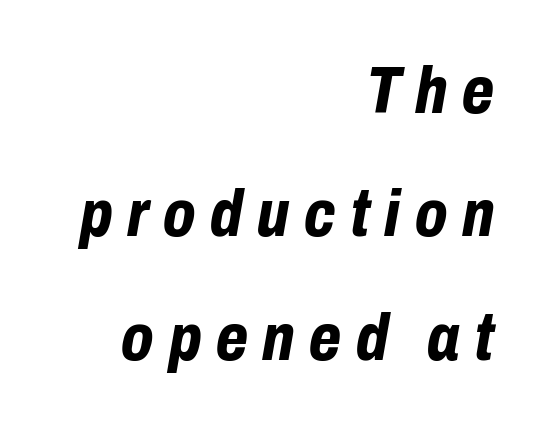
The tracking reads as deliberately expanded to a designer's eye. Looking at the ascenders, they clearly lean. A bare baseline throughout the passage. Teacher's note: observe the even right margin — that is flush-right alignment. Note the varied advance widths — an 'i' is clearly narrower than an 'm'. Heavy-handed strokes throughout: this text is bold.
